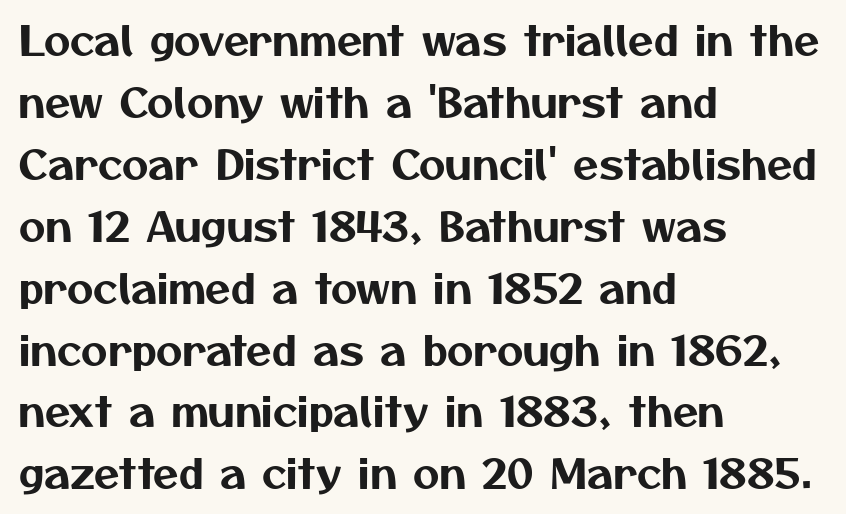
Q: Is the typeface a serif or a sans-serif typeface? A: Sans-serif.
Q: Is the text underlined? A: No.
Q: How is the paragraph aligned? A: Left-aligned.
Q: Is the spacing between letters normal or unusually wide? A: Normal.
Q: Is the spacing between lines tight, normal or loose? A: Normal.
Q: Width (condensed, normal, or wide)? A: Normal.
Q: Stroke contrast? A: Medium.
Q: x-height? A: Medium.
Q: Monospaced? A: No.
